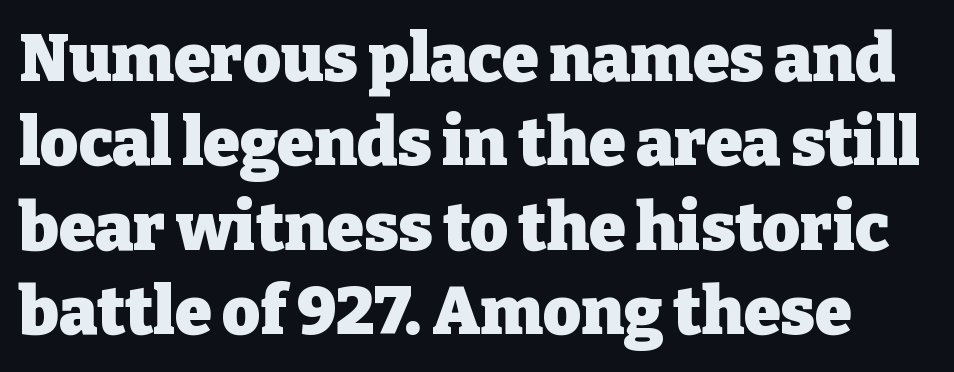
The image shows 66 px heavy serif type, upright; set normal line spacing (1.28x), normal letter spacing, not underlined; low stroke contrast and a medium x-height.
